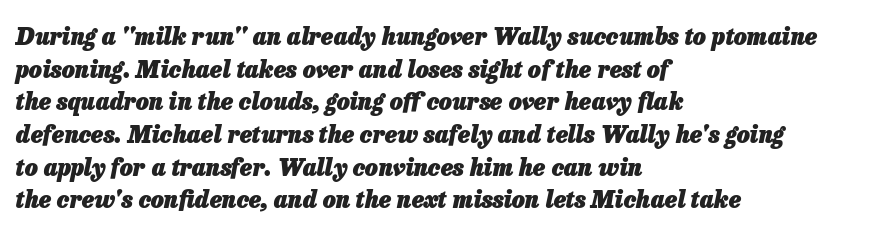
Q: Is the text bold? A: Yes.
Q: Is the text italic (slanted)? A: Yes, it leans right by about 13 degrees.
Q: Is the text underlined? A: No.
Q: How is the paragraph aligned? A: Left-aligned.
Q: Is the spacing between letters normal or unusually wide? A: Normal.
Q: Is the spacing between lines tight, normal or loose? A: Normal.
